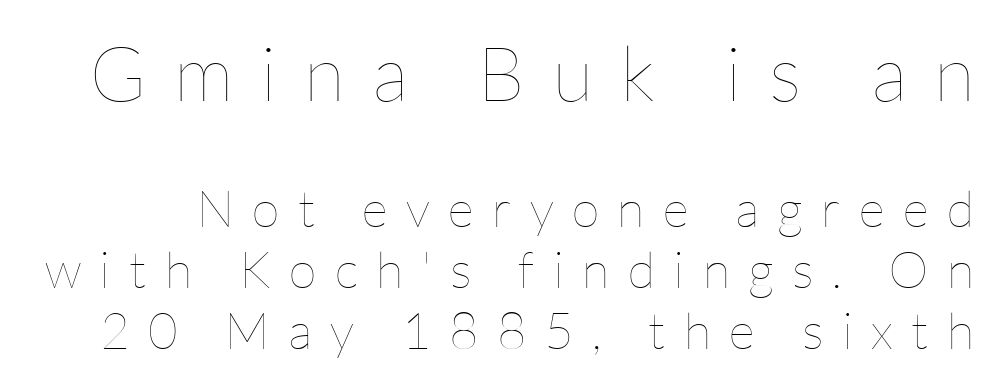
The image shows 76 px thin type, upright; set line spacing 1.19x, unusually wide letter spacing (+0.36 em), not underlined; the first (top) block is 1.49x larger; low stroke contrast and a medium x-height.
